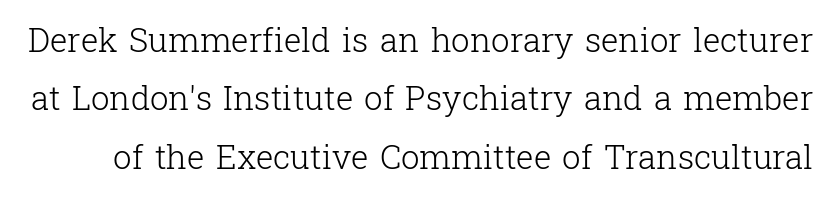
Q: Is the text bold? A: No.
Q: Is the text italic (slanted)? A: No, it is upright.
Q: Is the typeface a serif or a sans-serif typeface? A: Serif.
Q: Is the text underlined? A: No.
Q: Is the spacing between letters normal or unusually wide? A: Normal.
Q: Width (condensed, normal, or wide)? A: Normal.
Q: Stroke contrast? A: Low.
Q: x-height? A: Medium.
Q: Monospaced? A: No.
